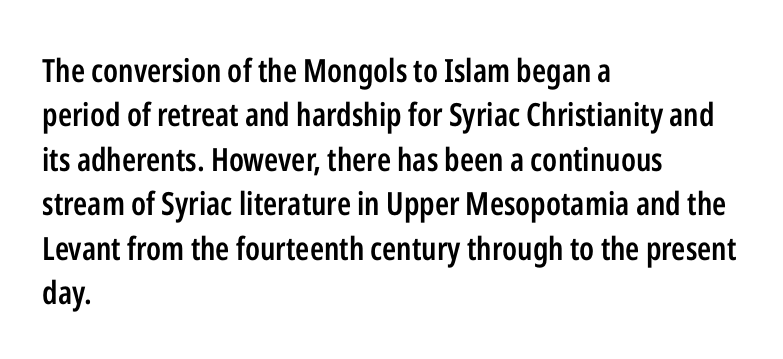
Q: Is the text bold? A: Semi-bold.
Q: Is the text italic (slanted)? A: No, it is upright.
Q: Is the typeface a serif or a sans-serif typeface? A: Sans-serif.
Q: Is the text underlined? A: No.
Q: How is the paragraph aligned? A: Left-aligned.
Q: Is the spacing between letters normal or unusually wide? A: Normal.
Q: Is the spacing between lines tight, normal or loose? A: Normal.
Q: Width (condensed, normal, or wide)? A: Condensed.
Q: Stroke contrast? A: Low.
Q: x-height? A: Medium.
Q: Monospaced? A: No.
